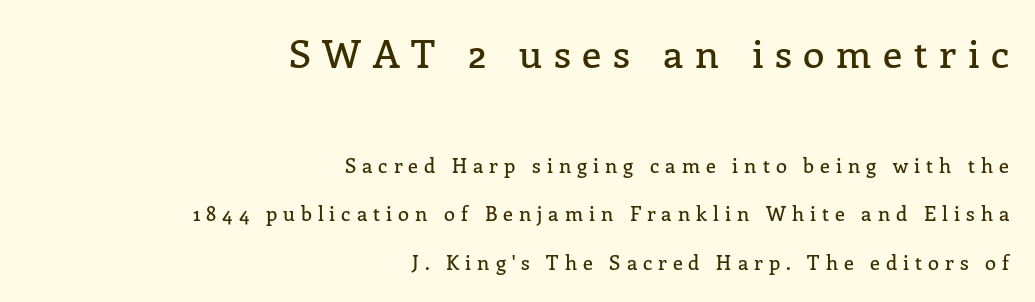
The image shows 39 px serif type, upright; set right-aligned, loose line spacing (2.41x), unusually wide letter spacing (+0.3 em), not underlined; the first (top) block is 1.95x larger; low stroke contrast and a medium x-height.
